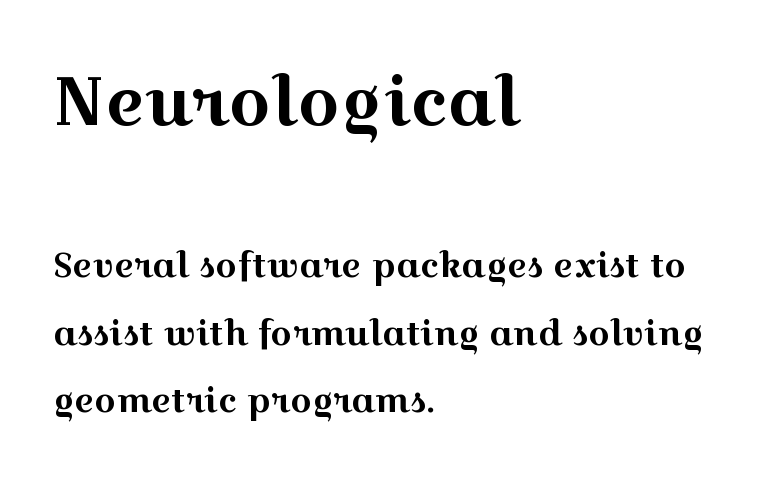
The image shows 67 px wide serif type, upright; set left-aligned, loose line spacing (1.99x), normal letter spacing, not underlined; the first (top) block is 1.97x larger; a medium x-height.
